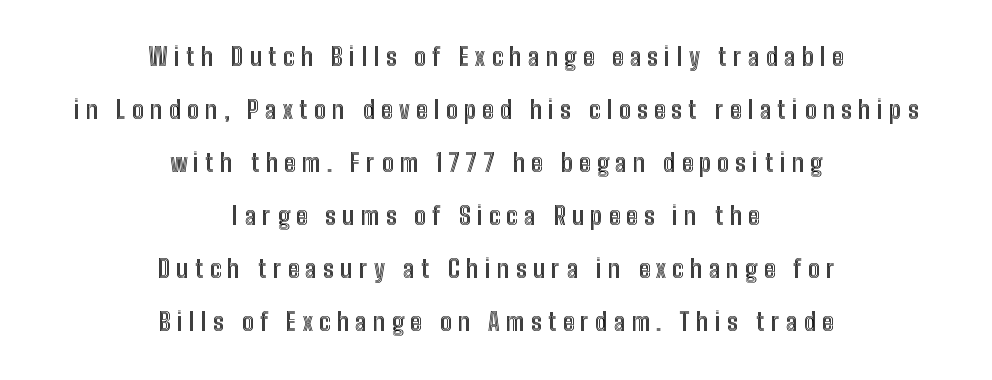
{"italic": "no", "underline": "no", "align": "center", "line_spacing": "loose", "line_spacing_ratio": 2.21, "letter_spacing": "wide", "letter_spacing_em": 0.27, "glyph_px": 24}
